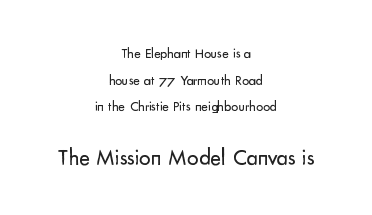
{"italic": "no", "bold": "no", "underline": "no", "align": "center", "line_spacing": "loose", "line_spacing_ratio": 1.91, "letter_spacing": "normal", "letter_spacing_em": 0.0, "larger_block": "second", "size_ratio": 1.64, "glyph_px": 23}
